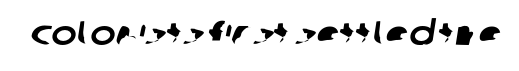
{"serif": "no", "width": "normal", "stroke_contrast": "low", "x_height": "large", "monospaced": "no", "underline": "no", "letter_spacing": "normal", "letter_spacing_em": 0.0, "glyph_px": 34}
